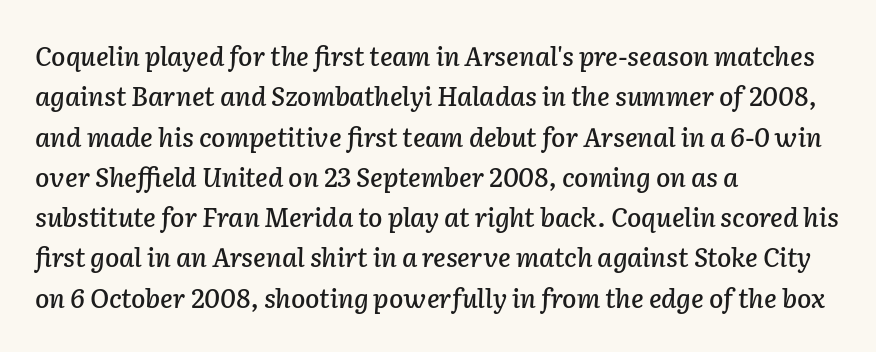
Q: Is the text italic (slanted)? A: Yes, it leans right by about 2 degrees.
Q: Is the text underlined? A: No.
Q: How is the paragraph aligned? A: Left-aligned.
Q: Is the spacing between letters normal or unusually wide? A: Normal.
Q: Is the spacing between lines tight, normal or loose? A: Normal.
